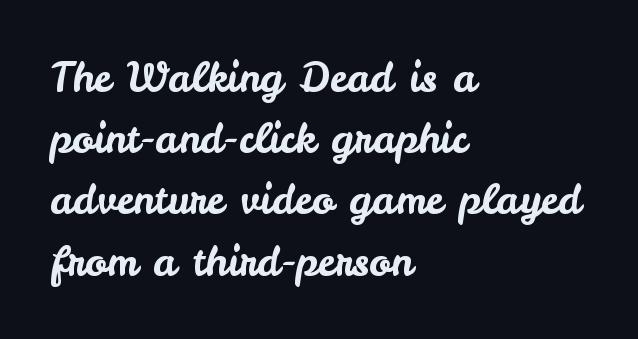
A typesetter would call this leading conventional body-copy spacing. The baseline area is clear. This sample has the flowing, uneven cadence of proportional lettering. The designer went with a sans here, leaving each stem footless. Spacing between characters is what you'd get straight out of the box.
